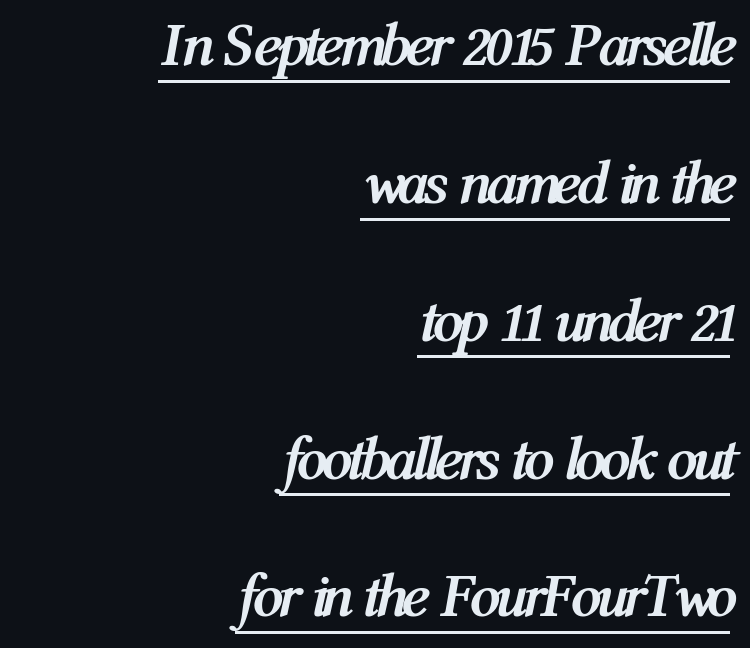
{"italic": "yes", "lean": "right", "slant_degrees": 12, "bold": "yes", "weight": "semibold", "width": "condensed", "stroke_contrast": "medium", "x_height": "medium", "monospaced": "no", "underline": "yes", "align": "right", "line_spacing": "loose", "line_spacing_ratio": 2.26, "letter_spacing": "normal", "letter_spacing_em": 0.0, "glyph_px": 61}
